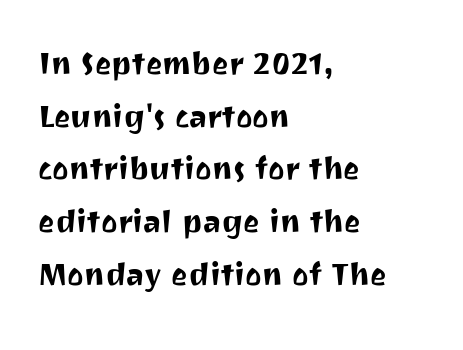
The image shows 39 px sans-serif type, upright; set left-aligned, normal line spacing (1.35x), normal letter spacing, not underlined; medium stroke contrast and a medium x-height.
